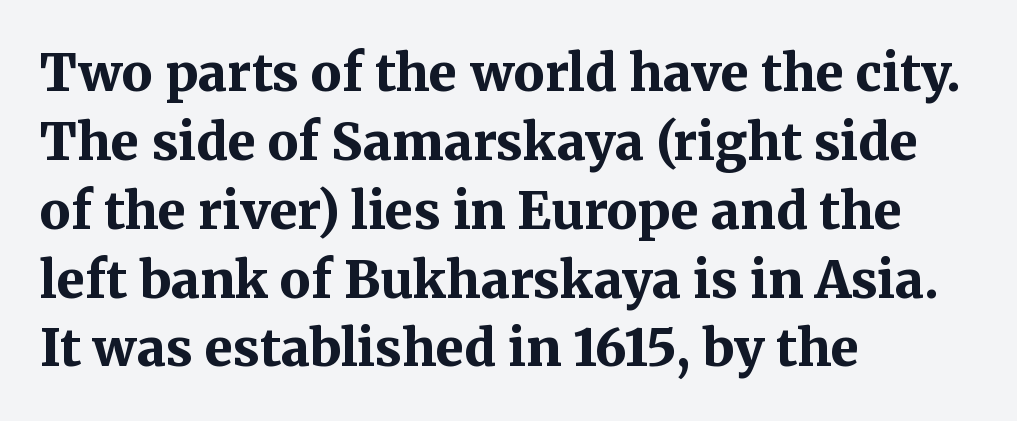
These lines are set flush left with a ragged right edge. Is this a fixed-width face? No — the glyphs have proportional, varying widths. A normal amount of white space separates one row of letters from the next. The rendering keeps characters at their native spacing. Classification — serif.
